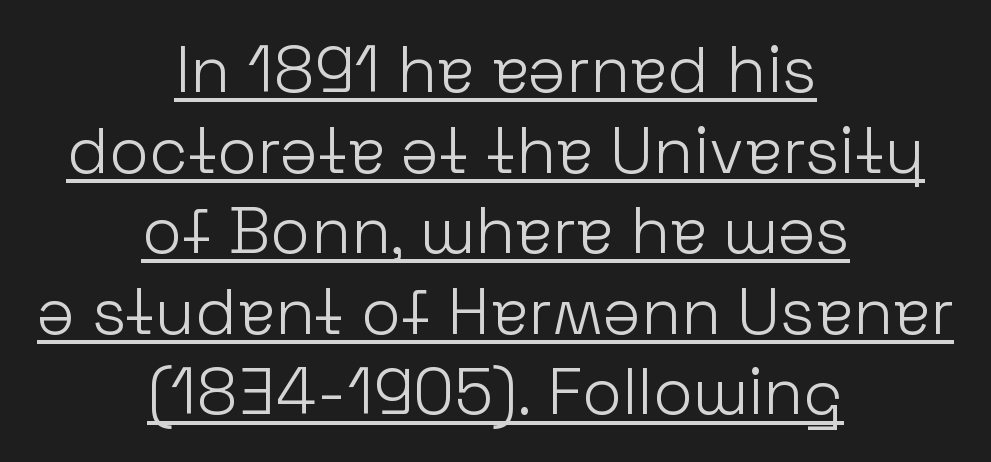
Q: Is the text bold? A: No.
Q: Is the text italic (slanted)? A: No, it is upright.
Q: Is the typeface a serif or a sans-serif typeface? A: Sans-serif.
Q: Is the text underlined? A: Yes.
Q: How is the paragraph aligned? A: Centered.
Q: Is the spacing between letters normal or unusually wide? A: Normal.
Q: Width (condensed, normal, or wide)? A: Normal.
Q: Stroke contrast? A: Low.
Q: x-height? A: Medium.
Q: Monospaced? A: No.
